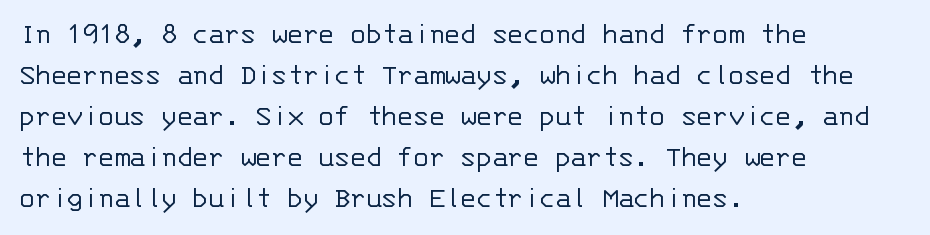
The cut favours lightness, reaching ordinary text weight at its darkest. The letters stand upright; this is a roman face. One glance says typical: line gaps are just what's usual. Only glyphs here, with clear space below each row. In terms of letterspacing, this is plain default setting.
